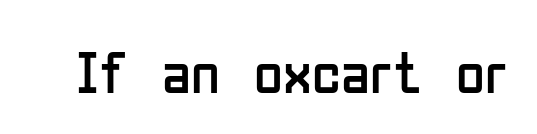
Q: Is the text bold? A: No.
Q: Is the text italic (slanted)? A: No, it is upright.
Q: Is the typeface a serif or a sans-serif typeface? A: Sans-serif.
Q: Is the text underlined? A: No.
Q: Is the spacing between letters normal or unusually wide? A: Normal.
Q: Width (condensed, normal, or wide)? A: Condensed.
Q: Stroke contrast? A: Low.
Q: x-height? A: Medium.
Q: Monospaced? A: No.
